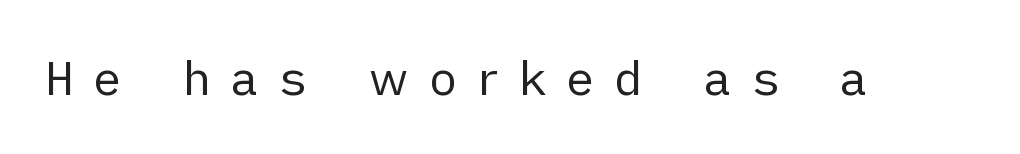
The image shows 48 px regular-weight sans-serif type, upright; set unusually wide letter spacing (+0.4 em), not underlined; low stroke contrast and a medium x-height.
